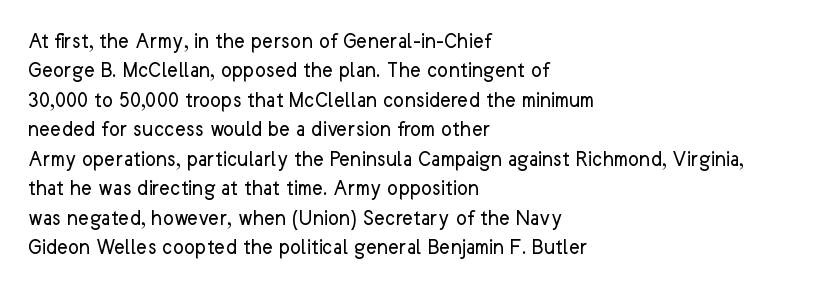
It's the straight-up-and-down kind of type. The face used here is rendered with its standard letterfit. The setting favours the left margin, as ordinary paragraphs usually do. This is not heavy type; no bold has been used. Interline gaps are of average width in this sample.
